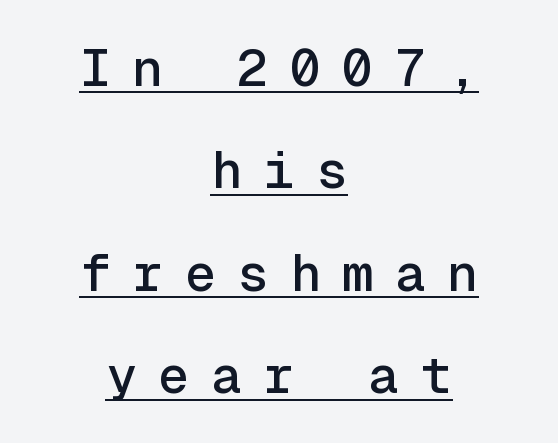
Here the glyphs are tracked loosely, breaking word shapes into spaced letters. In terms of letterform style, serifs are entirely absent. The lettering holds an erect, upright posture throughout. These lines are rendered in a fixed-pitch font. Reading down the column, the eye jumps a long way to each next line. The words here are underlined.
